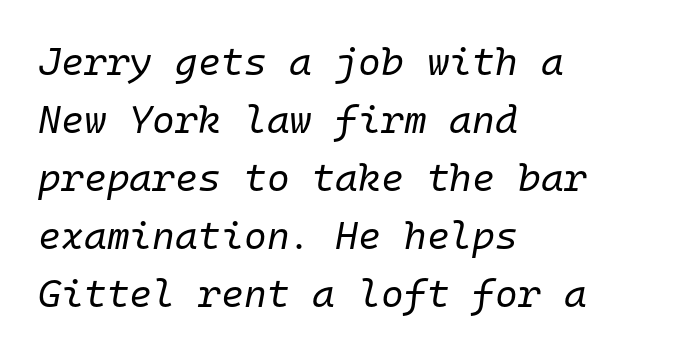
The image shows 39 px regular-weight type, italic (leaning right), monospaced; set left-aligned, normal line spacing (1.49x), normal letter spacing, not underlined; low stroke contrast and a medium x-height.
